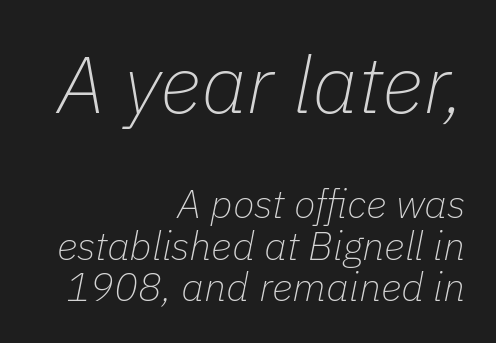
The image shows 80 px thin type, italic (leaning right); set right-aligned, tight line spacing (1.03x), normal letter spacing, not underlined; the first (top) block is 2.0x larger; low stroke contrast and a medium x-height.
